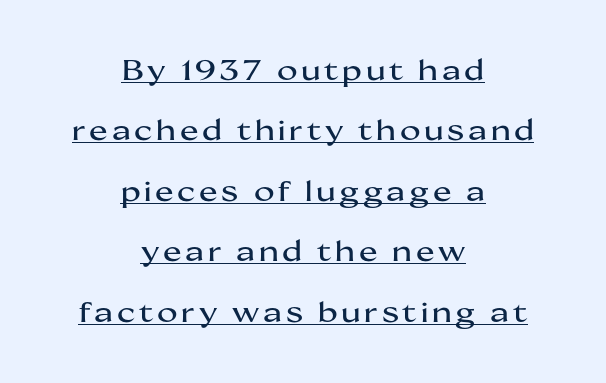
{"italic": "no", "width": "wide", "stroke_contrast": "medium", "x_height": "medium", "monospaced": "no", "underline": "yes", "align": "center", "line_spacing": "loose", "line_spacing_ratio": 2.16, "glyph_px": 28}
